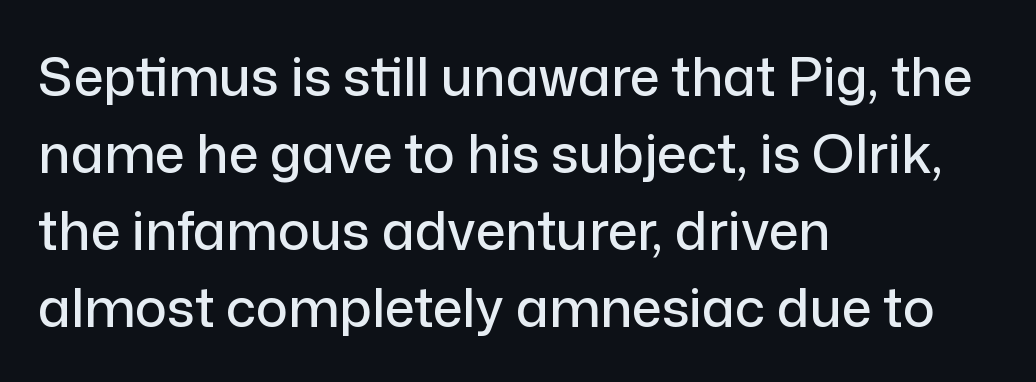
The glyphs in this specimen are sans serif. The letterforms sit shoulder to shoulder at normal distance. The space beneath each line is pristine and unruled. You could not count columns in this text — the font is proportionally spaced. A typesetter would mark this as roman, not italic.
